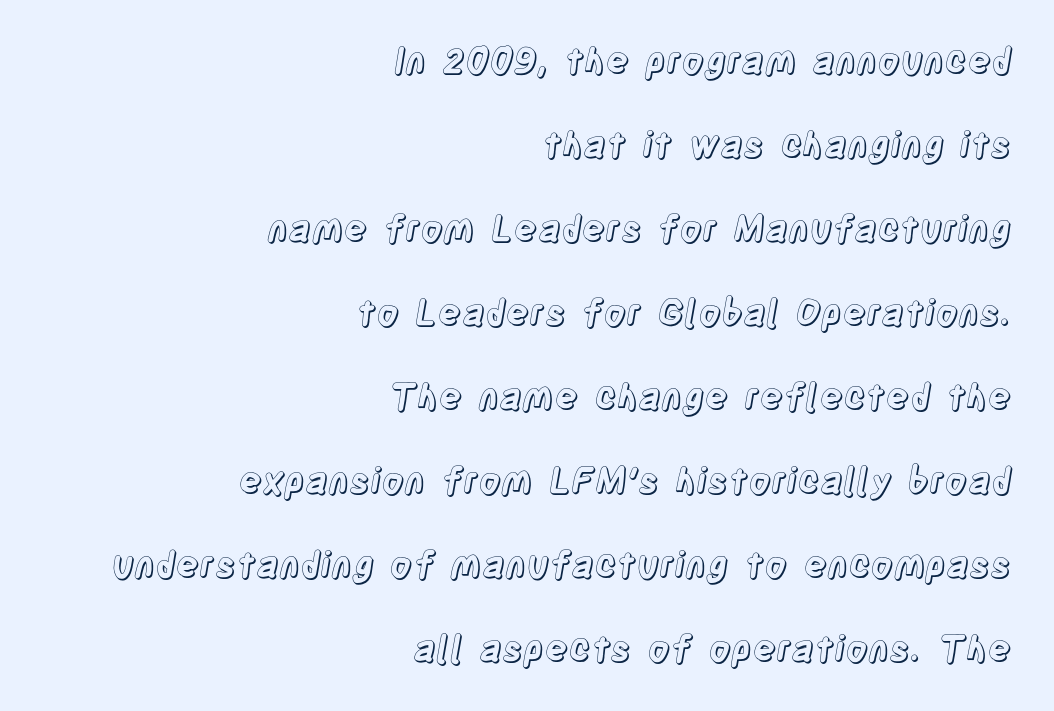
Q: Is the text italic (slanted)? A: Yes.
Q: Is the text underlined? A: No.
Q: How is the paragraph aligned? A: Right-aligned.
Q: Is the spacing between letters normal or unusually wide? A: Normal.
Q: Is the spacing between lines tight, normal or loose? A: Loose.
Q: Width (condensed, normal, or wide)? A: Condensed.
Q: x-height? A: Large.
Q: Monospaced? A: No.
